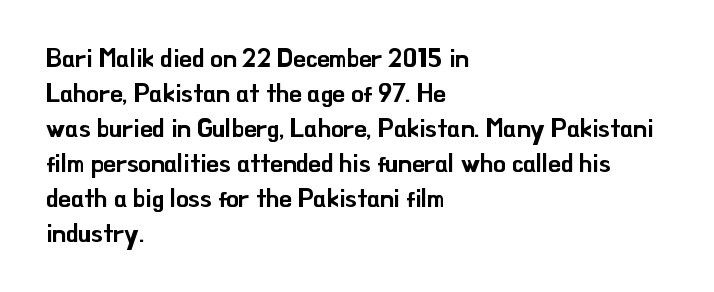
{"italic": "no", "underline": "no", "align": "left", "line_spacing": "normal", "line_spacing_ratio": 1.4, "letter_spacing": "normal", "letter_spacing_em": 0.0, "glyph_px": 25}
